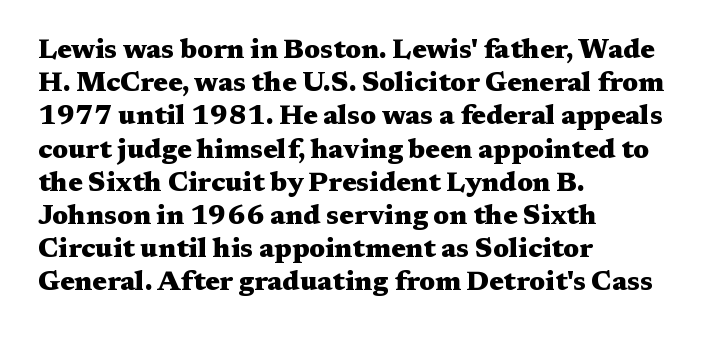
Q: Is the text bold? A: Yes.
Q: Is the text italic (slanted)? A: No, it is upright.
Q: Is the text underlined? A: No.
Q: How is the paragraph aligned? A: Left-aligned.
Q: Is the spacing between letters normal or unusually wide? A: Normal.
